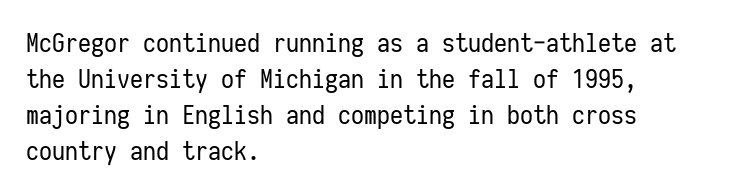
The characters are drawn with everyday or finer stroke widths. Line beginnings align vertically; line endings do not. Rule under the text: the space is simply empty. Words appear dense and cohesive because spacing is normal. Whoever set this chose a conventional vertical rhythm. Rendered with straight, roman letterforms.
